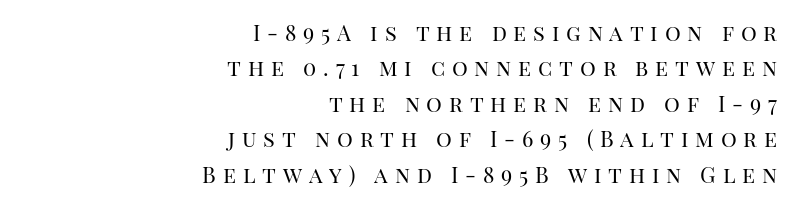
Q: Is the text bold? A: No.
Q: Is the text italic (slanted)? A: No, it is upright.
Q: Is the text underlined? A: No.
Q: How is the paragraph aligned? A: Right-aligned.
Q: Is the spacing between letters normal or unusually wide? A: Unusually wide.
Q: Is the spacing between lines tight, normal or loose? A: Normal.
